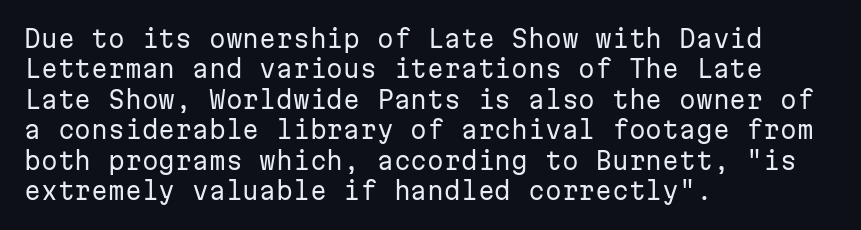
The image shows 24 px text type, upright; set left-aligned, normal line spacing (1.27x), normal letter spacing, not underlined.
